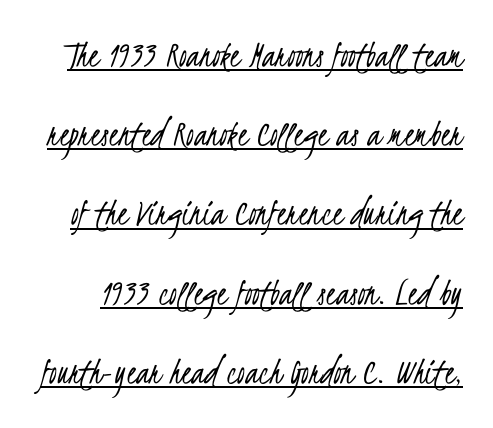
{"serif": "no", "bold": "no", "weight": "light", "width": "condensed", "stroke_contrast": "low", "x_height": "small", "monospaced": "no", "underline": "yes", "line_spacing": "loose", "line_spacing_ratio": 2.03, "letter_spacing": "normal", "letter_spacing_em": 0.0, "glyph_px": 39}
